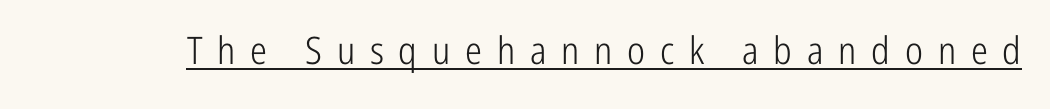
{"serif": "no", "italic": "no", "bold": "no", "weight": "light", "width": "condensed", "stroke_contrast": "low", "x_height": "medium", "monospaced": "no", "underline": "yes", "letter_spacing": "wide", "letter_spacing_em": 0.39, "glyph_px": 38}
